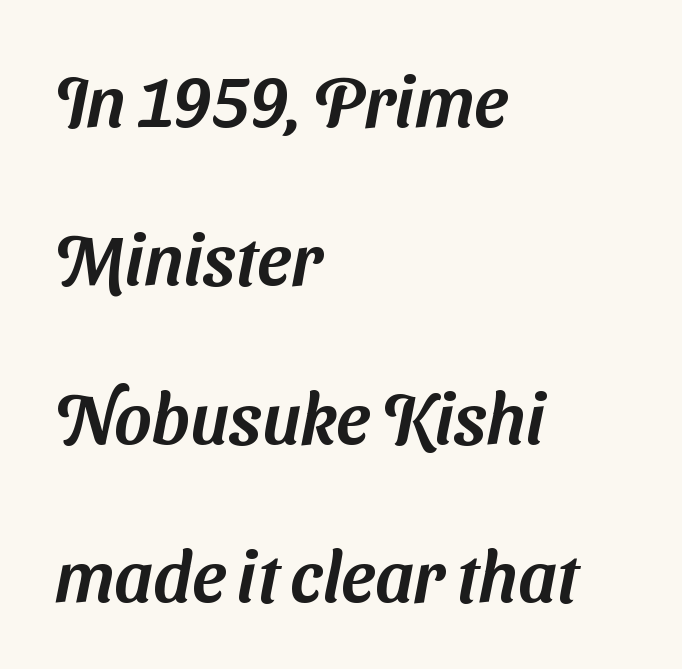
The face used here is a sans, in the tradition of grotesques and geometrics. Here the designer chose a conventional face with non-uniform glyph widths. This sample uses plain, unmodified letter spacing. Underline: absent. Does the copy run flush right? No — it runs flush left.
